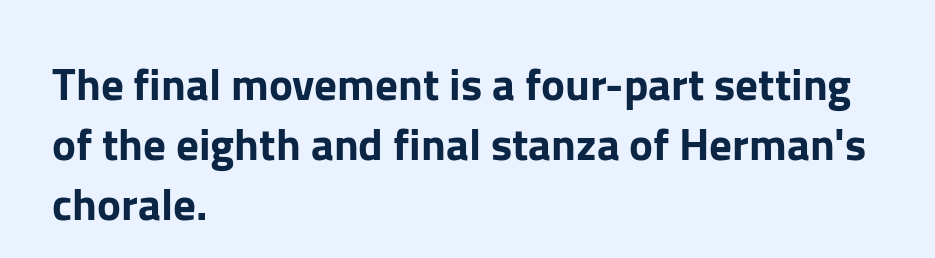
{"serif": "no", "italic": "no", "width": "normal", "stroke_contrast": "low", "x_height": "medium", "monospaced": "no", "underline": "no", "align": "left", "line_spacing": "normal", "line_spacing_ratio": 1.33, "letter_spacing": "normal", "letter_spacing_em": 0.0, "glyph_px": 45}
